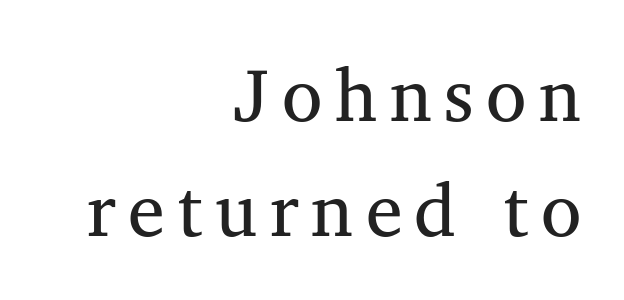
The image shows 74 px regular-weight serif type; set right-aligned, normal line spacing (1.56x), not underlined; medium stroke contrast and a medium x-height.
